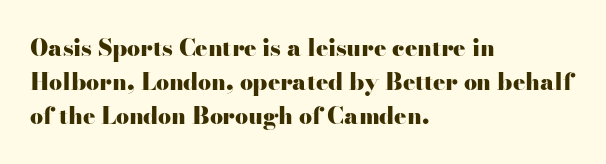
Q: Is the text bold? A: Yes.
Q: Is the text italic (slanted)? A: No, it is upright.
Q: Is the text underlined? A: No.
Q: How is the paragraph aligned? A: Left-aligned.
Q: Is the spacing between letters normal or unusually wide? A: Normal.
Q: Is the spacing between lines tight, normal or loose? A: Normal.
